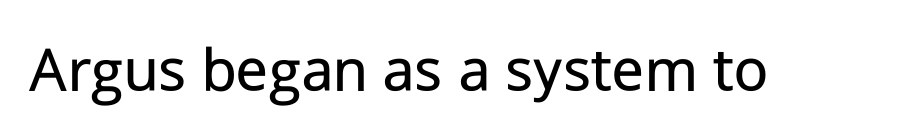
The image shows 66 px regular-weight sans-serif type, upright; set normal letter spacing, not underlined; low stroke contrast and a medium x-height.
